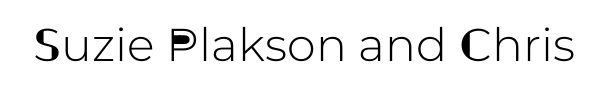
{"serif": "no", "italic": "no", "width": "normal", "stroke_contrast": "low", "x_height": "medium", "monospaced": "no", "underline": "no", "letter_spacing": "normal", "letter_spacing_em": 0.0, "glyph_px": 46}
